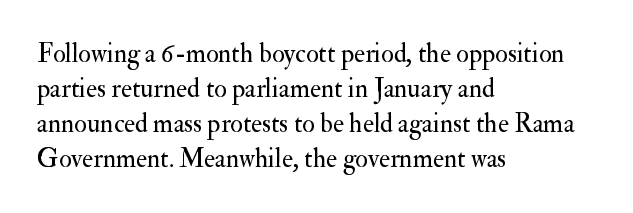
{"italic": "no", "bold": "no", "underline": "no", "align": "left", "line_spacing": "normal", "line_spacing_ratio": 1.34, "letter_spacing": "normal", "letter_spacing_em": 0.0, "glyph_px": 26}
